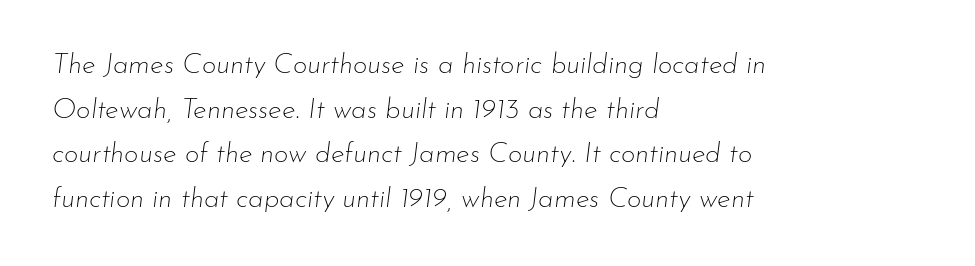
Nobody touched the tracking dial on this one. The glyphs are unaccompanied by any horizontal stroke below them. Proportional: the letters do not fall into vertical columns. Leading matches the norm, producing a regular column.
